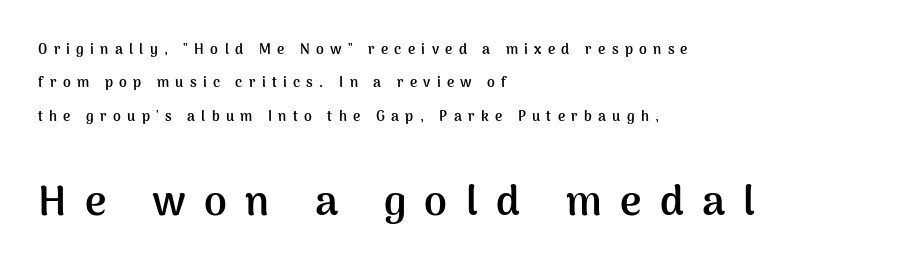
{"serif": "no", "italic": "no", "bold": "yes", "weight": "semibold", "width": "normal", "stroke_contrast": "medium", "x_height": "medium", "monospaced": "no", "underline": "no", "align": "left", "line_spacing": "loose", "line_spacing_ratio": 2.39, "letter_spacing": "wide", "letter_spacing_em": 0.45, "larger_block": "second", "size_ratio": 2.93, "glyph_px": 41}
